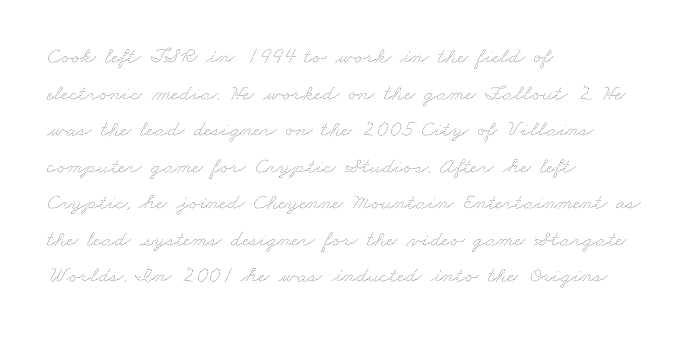
{"bold": "no", "underline": "no", "align": "left", "line_spacing": "normal", "line_spacing_ratio": 1.59, "letter_spacing": "normal", "letter_spacing_em": 0.0, "glyph_px": 23}
